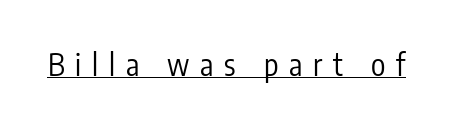
Q: Is the text bold? A: No.
Q: Is the text italic (slanted)? A: No, it is upright.
Q: Is the typeface a serif or a sans-serif typeface? A: Sans-serif.
Q: Is the text underlined? A: Yes.
Q: Is the spacing between letters normal or unusually wide? A: Unusually wide.
Q: Width (condensed, normal, or wide)? A: Condensed.
Q: Stroke contrast? A: Low.
Q: x-height? A: Medium.
Q: Monospaced? A: No.
